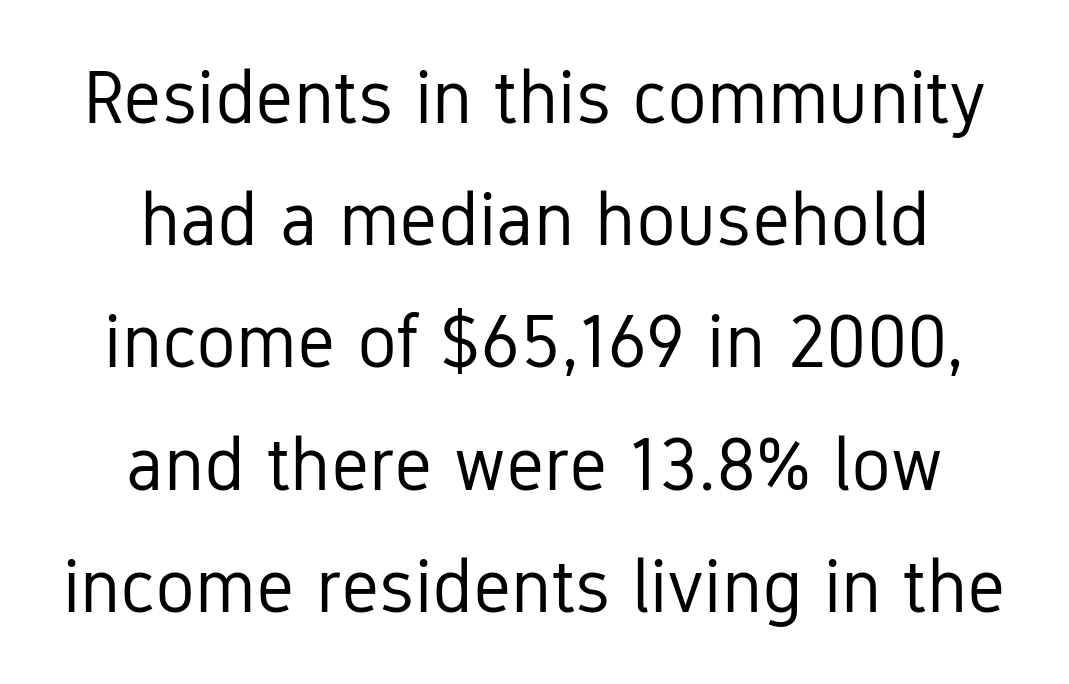
Q: Is the text bold? A: No.
Q: Is the text italic (slanted)? A: No, it is upright.
Q: Is the typeface a serif or a sans-serif typeface? A: Sans-serif.
Q: Is the text underlined? A: No.
Q: How is the paragraph aligned? A: Centered.
Q: Is the spacing between letters normal or unusually wide? A: Normal.
Q: Is the spacing between lines tight, normal or loose? A: Normal.
Q: Width (condensed, normal, or wide)? A: Condensed.
Q: Stroke contrast? A: Low.
Q: x-height? A: Medium.
Q: Monospaced? A: No.
